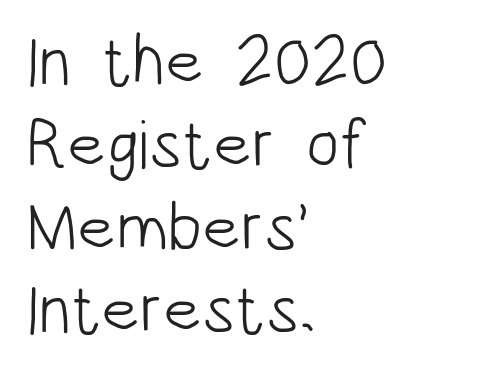
The image shows 69 px light, condensed sans-serif type, upright; set left-aligned, line spacing 1.2x, normal letter spacing, not underlined; low stroke contrast and a large x-height.
